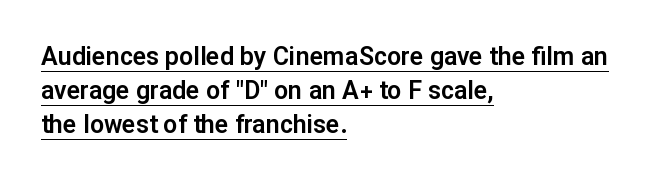
{"italic": "no", "underline": "yes", "align": "left", "line_spacing": "normal", "line_spacing_ratio": 1.37, "letter_spacing": "normal", "letter_spacing_em": 0.0, "glyph_px": 25}
